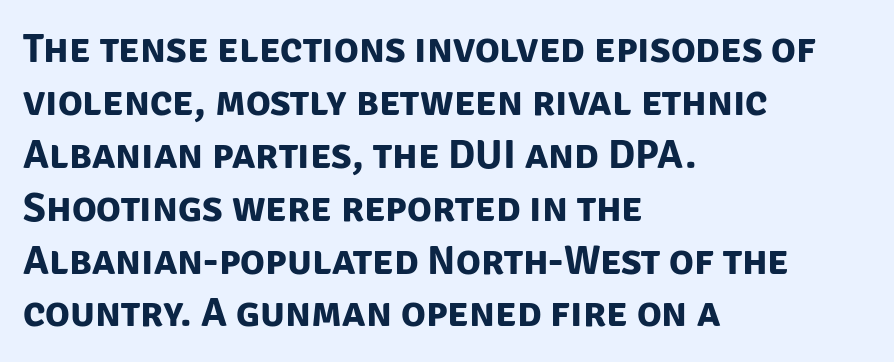
{"serif": "no", "bold": "yes", "weight": "bold", "width": "normal", "stroke_contrast": "low", "x_height": "large", "monospaced": "no", "underline": "no", "align": "left", "line_spacing": "normal", "line_spacing_ratio": 1.29, "letter_spacing": "normal", "letter_spacing_em": 0.0, "glyph_px": 41}
